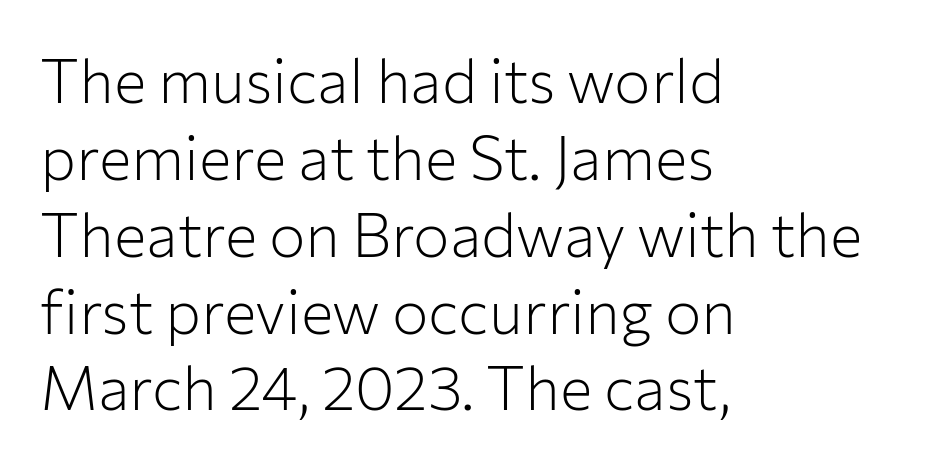
The image shows 61 px light sans-serif type, upright; set left-aligned, normal line spacing (1.26x), normal letter spacing, not underlined; low stroke contrast and a medium x-height.
